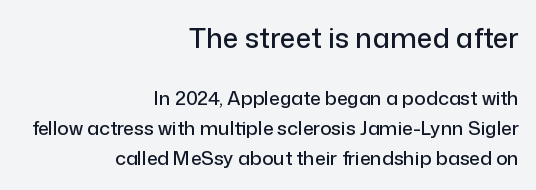
Every row of glyphs terminates at an identical x-position on the right. Regarding leading, the lines here are spaced in the standard way. Of the two passages, the one on top uses the larger point size. Honestly, there is no underline to notice here at all. Tracking here is standard; glyphs follow each other at the usual distance. If you drew a line through each stem, it would be perfectly vertical.
